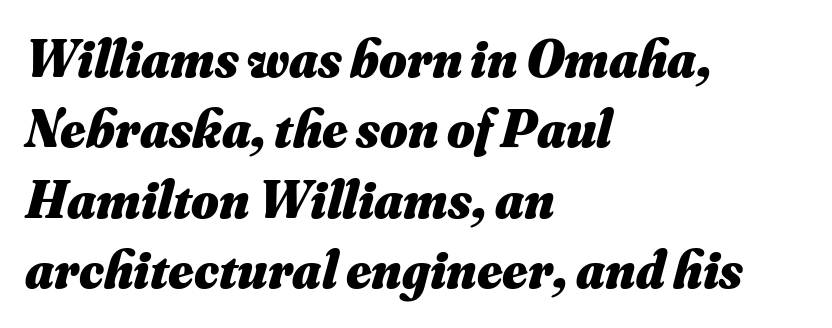
{"italic": "yes", "lean": "right", "slant_degrees": 16, "bold": "yes", "weight": "heavy", "width": "normal", "stroke_contrast": "medium", "x_height": "small", "monospaced": "no", "underline": "no", "align": "left", "line_spacing": "normal", "line_spacing_ratio": 1.33, "letter_spacing": "normal", "letter_spacing_em": 0.0, "glyph_px": 53}
